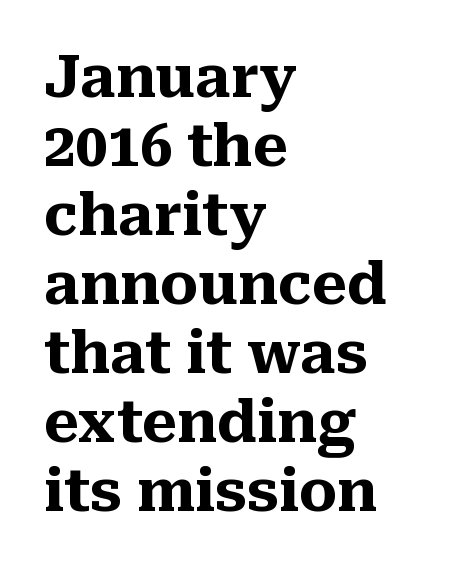
Do the letters lean? They stand straight. Bare-footed words on every line. Teacher's note: observe the even left margin — that is flush-left alignment. Here the glyphs are tracked normally, forming tight word shapes.
